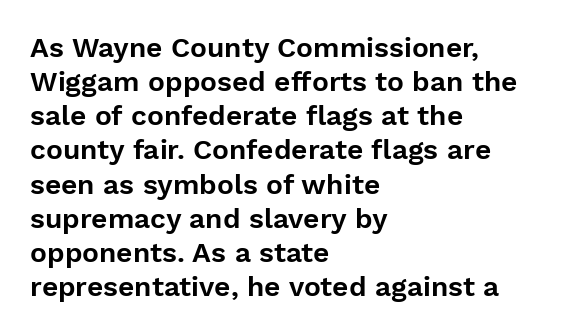
The image shows 28 px sans-serif type, upright; set left-aligned, line spacing 1.22x, normal letter spacing, not underlined; low stroke contrast and a medium x-height.
